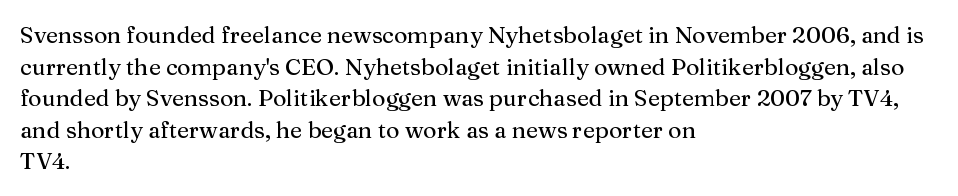
The letterforms sit shoulder to shoulder at normal distance. The paragraph has a hard left edge and a soft right edge. A clean baseline with only descenders dipping below it. No italicization has been applied; the sample stays upright.
